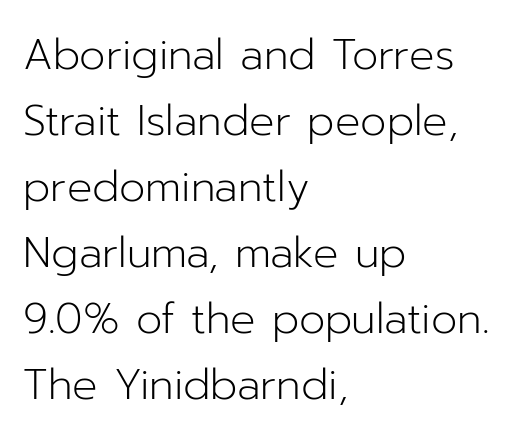
{"serif": "no", "italic": "no", "bold": "no", "weight": "light", "width": "normal", "stroke_contrast": "low", "x_height": "medium", "monospaced": "no", "underline": "no", "align": "left", "line_spacing": "normal", "line_spacing_ratio": 1.57, "letter_spacing": "normal", "letter_spacing_em": 0.0, "glyph_px": 42}
